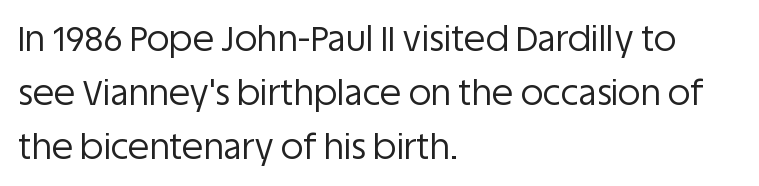
{"serif": "no", "italic": "no", "bold": "no", "weight": "regular", "width": "normal", "stroke_contrast": "low", "x_height": "large", "monospaced": "no", "underline": "no", "align": "left", "line_spacing": "normal", "line_spacing_ratio": 1.54, "letter_spacing": "normal", "letter_spacing_em": 0.0, "glyph_px": 35}
